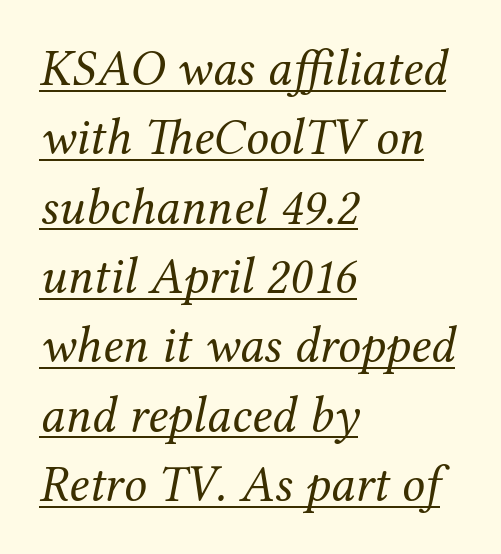
{"serif": "yes", "italic": "yes", "lean": "right", "slant_degrees": 12, "bold": "no", "weight": "regular", "width": "normal", "stroke_contrast": "medium", "x_height": "medium", "monospaced": "no", "underline": "yes", "align": "left", "line_spacing": "normal", "line_spacing_ratio": 1.36, "letter_spacing": "normal", "letter_spacing_em": 0.0, "glyph_px": 51}
